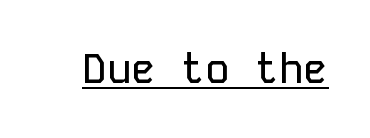
The image shows 41 px sans-serif type, upright, monospaced; set normal letter spacing, underlined; low stroke contrast and a medium x-height.
